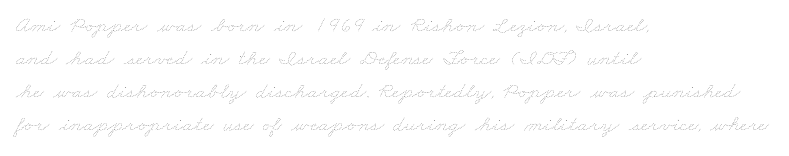
{"bold": "no", "underline": "no", "align": "left", "line_spacing": "normal", "line_spacing_ratio": 1.44, "letter_spacing": "normal", "letter_spacing_em": 0.0, "glyph_px": 23}
